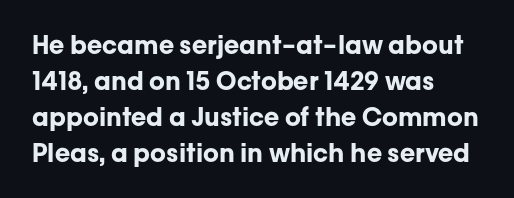
The image shows 25 px bold type, upright; set left-aligned, normal line spacing (1.44x), normal letter spacing, not underlined.
